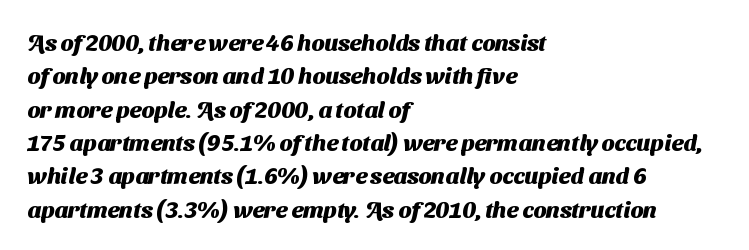
{"bold": "yes", "underline": "no", "align": "left", "line_spacing": "normal", "line_spacing_ratio": 1.45, "letter_spacing": "normal", "letter_spacing_em": 0.0, "glyph_px": 23}
